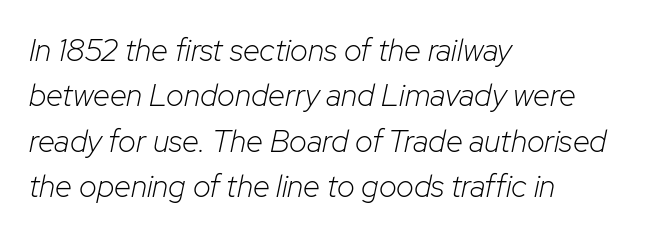
The image shows 31 px light type, italic (leaning right); set left-aligned, normal line spacing (1.46x), normal letter spacing, not underlined; low stroke contrast and a medium x-height.
